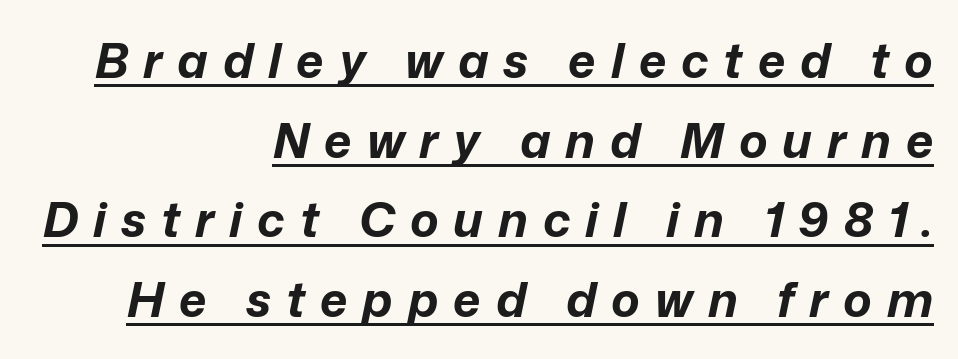
The image shows 48 px bold type, italic (leaning right); set right-aligned, normal line spacing (1.66x), unusually wide letter spacing (+0.31 em), underlined; low stroke contrast and a medium x-height.
